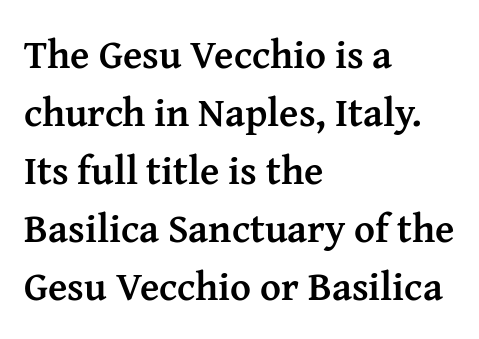
The image shows 40 px semibold serif type, upright; set left-aligned, normal line spacing (1.45x), normal letter spacing, not underlined; medium stroke contrast and a medium x-height.
